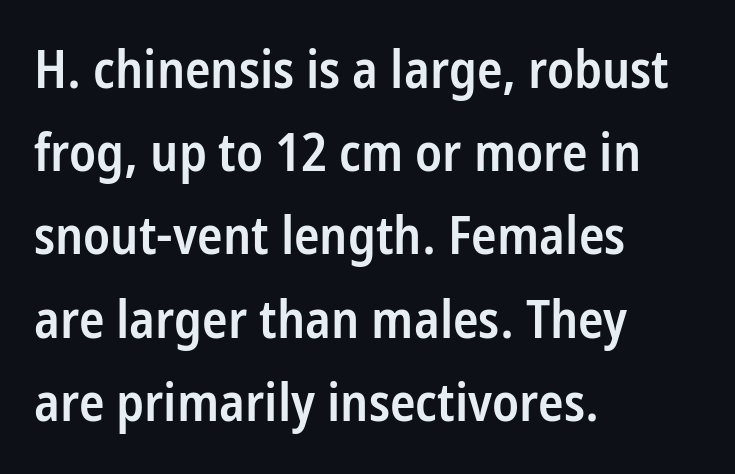
Q: Is the text bold? A: Semi-bold.
Q: Is the text italic (slanted)? A: No, it is upright.
Q: Is the typeface a serif or a sans-serif typeface? A: Sans-serif.
Q: Is the text underlined? A: No.
Q: How is the paragraph aligned? A: Left-aligned.
Q: Is the spacing between letters normal or unusually wide? A: Normal.
Q: Is the spacing between lines tight, normal or loose? A: Normal.
Q: Width (condensed, normal, or wide)? A: Condensed.
Q: Stroke contrast? A: Low.
Q: x-height? A: Medium.
Q: Monospaced? A: No.
